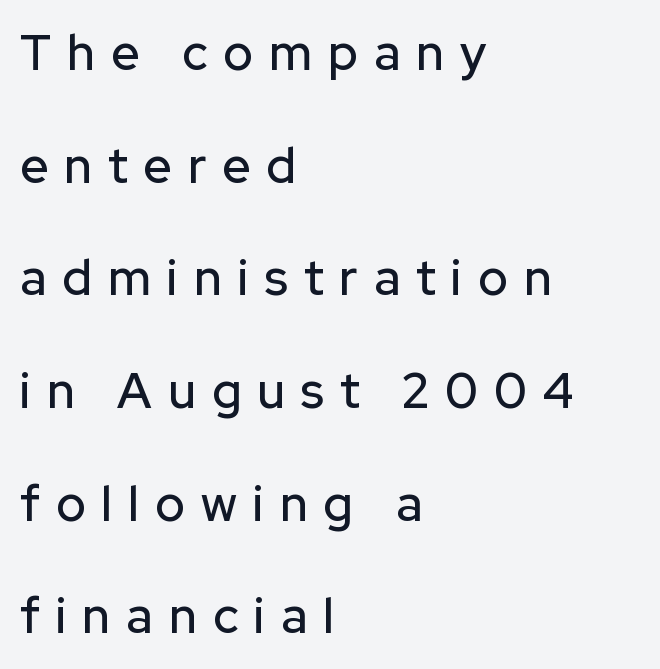
{"serif": "no", "italic": "no", "width": "normal", "stroke_contrast": "low", "x_height": "medium", "monospaced": "no", "underline": "no", "align": "left", "line_spacing": "loose", "line_spacing_ratio": 2.3, "letter_spacing": "wide", "letter_spacing_em": 0.33, "glyph_px": 49}
